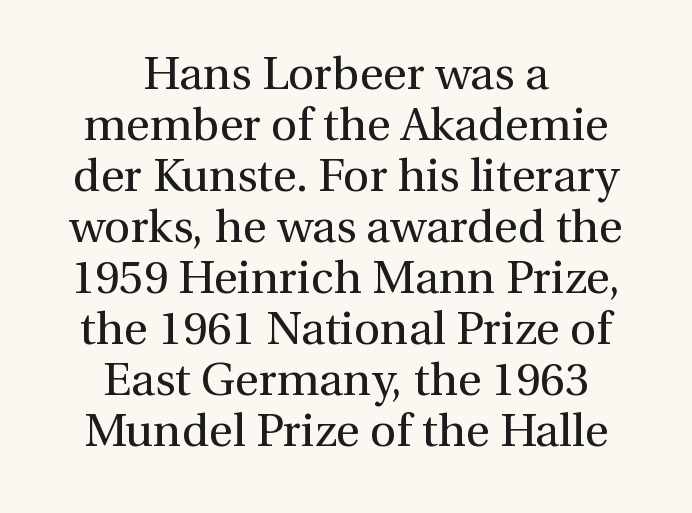
Q: Is the text bold? A: No.
Q: Is the text italic (slanted)? A: No, it is upright.
Q: Is the typeface a serif or a sans-serif typeface? A: Serif.
Q: Is the text underlined? A: No.
Q: How is the paragraph aligned? A: Centered.
Q: Is the spacing between letters normal or unusually wide? A: Normal.
Q: Is the spacing between lines tight, normal or loose? A: Tight.
Q: Width (condensed, normal, or wide)? A: Normal.
Q: Stroke contrast? A: Medium.
Q: x-height? A: Medium.
Q: Monospaced? A: No.
